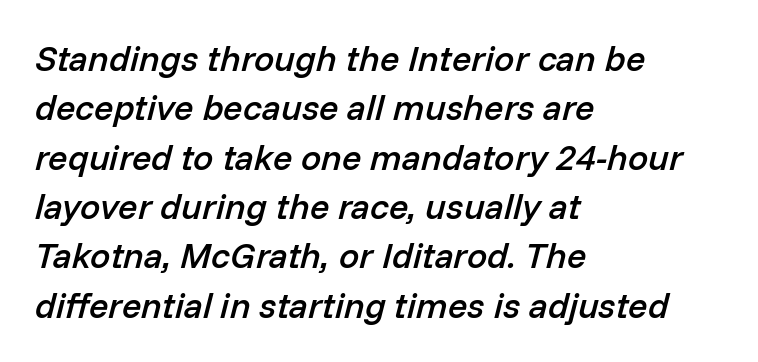
Observe the ordinary spacing: letters are neighbours, not strangers. Glance below the letters and you will spot only blank space. The font is running at a semibold setting, under full bold. These lines stack with their left ends in a neat column. The passage shown stacks its lines at a standard gap. A typesetter would call this proportional, since set widths differ per character.
